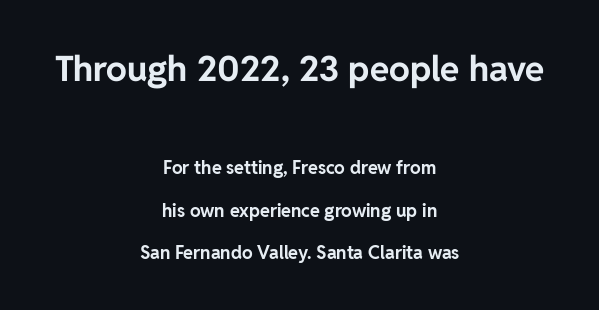
Q: Is the text bold? A: Yes.
Q: Is the text italic (slanted)? A: No, it is upright.
Q: Is the typeface a serif or a sans-serif typeface? A: Sans-serif.
Q: Is the text underlined? A: No.
Q: How is the paragraph aligned? A: Centered.
Q: Is the spacing between letters normal or unusually wide? A: Normal.
Q: Is the spacing between lines tight, normal or loose? A: Loose.
Q: Which block of text is set in a larger size, the first (top) or the second (bottom)? A: The first (top) one.
Q: Width (condensed, normal, or wide)? A: Normal.
Q: Stroke contrast? A: Low.
Q: x-height? A: Medium.
Q: Monospaced? A: No.
